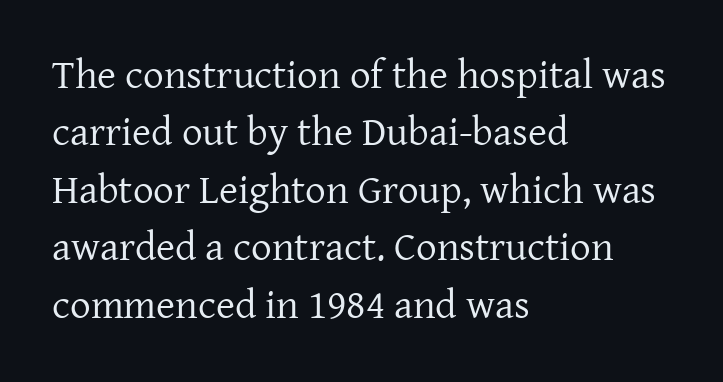
The image shows 41 px regular-weight serif type, upright; set left-aligned, normal line spacing (1.4x), normal letter spacing, not underlined; low stroke contrast and a medium x-height.
